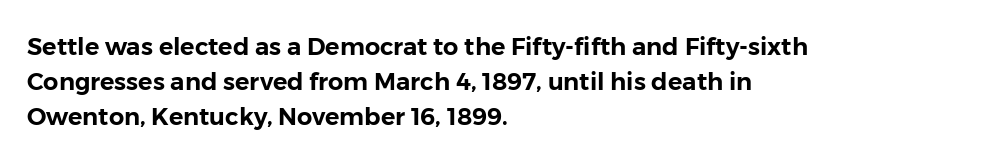
This sample keeps an unexceptional amount of space between lines. These lines keep a tight, regular rhythm from letter to letter. Every stem runs plumb, perpendicular to the baseline. Reading down the block, your eye returns to a fixed left position each line. The string is rendered with underlining switched off.
